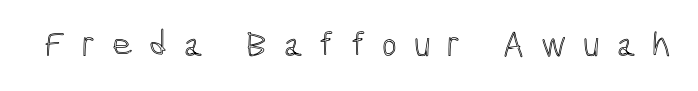
Q: Is the text italic (slanted)? A: No, it is upright.
Q: Is the text underlined? A: No.
Q: Is the spacing between letters normal or unusually wide? A: Unusually wide.
Q: Width (condensed, normal, or wide)? A: Condensed.
Q: x-height? A: Medium.
Q: Monospaced? A: No.
